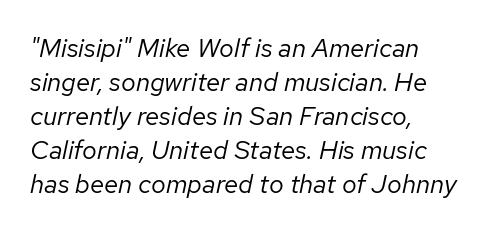
{"italic": "yes", "lean": "right", "slant_degrees": 12, "bold": "no", "underline": "no", "align": "left", "line_spacing": "normal", "line_spacing_ratio": 1.31, "letter_spacing": "normal", "letter_spacing_em": 0.0, "glyph_px": 26}
